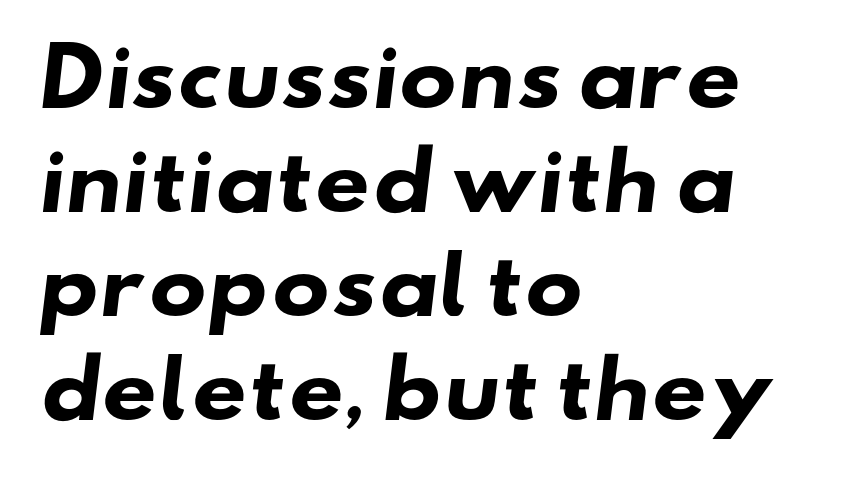
Letter spacing: default. Check under the words: just untouched page. Thick stems and heavy bowls — unmistakably bold. Grotesque or geometric, the face here clearly has no serifs. Compared with typical paragraphs, the rows here are spaced about the same.
